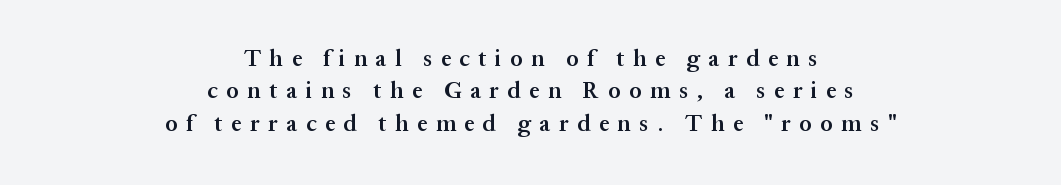
The image shows 23 px text type, upright; set centered, normal line spacing (1.41x), unusually wide letter spacing (+0.37 em), not underlined.
